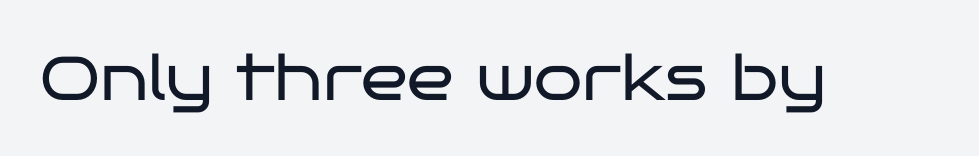
{"serif": "no", "italic": "no", "bold": "no", "weight": "regular", "width": "wide", "stroke_contrast": "low", "x_height": "large", "monospaced": "no", "underline": "no", "letter_spacing": "normal", "letter_spacing_em": 0.0, "glyph_px": 62}
